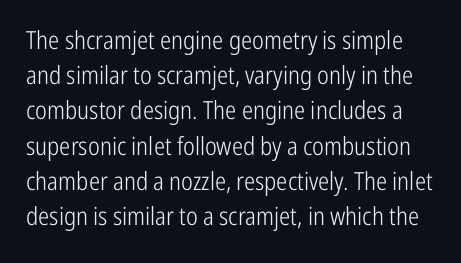
Q: Is the text bold? A: No.
Q: Is the text italic (slanted)? A: No, it is upright.
Q: Is the text underlined? A: No.
Q: Is the spacing between letters normal or unusually wide? A: Normal.
Q: Is the spacing between lines tight, normal or loose? A: Normal.
